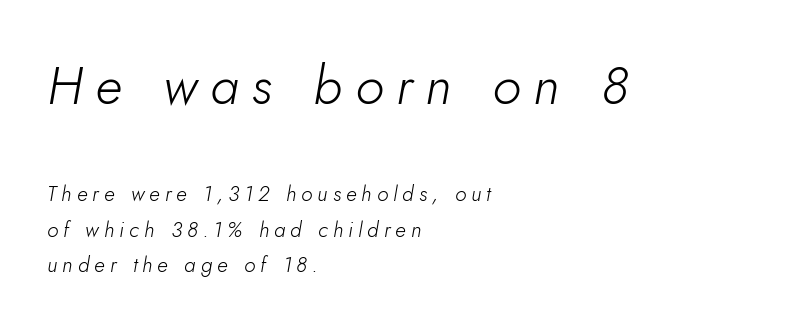
The image shows 53 px light type, italic (leaning right); set left-aligned, normal line spacing (1.68x), unusually wide letter spacing (+0.24 em), not underlined; the first (top) block is 2.52x larger; low stroke contrast and a small x-height.
